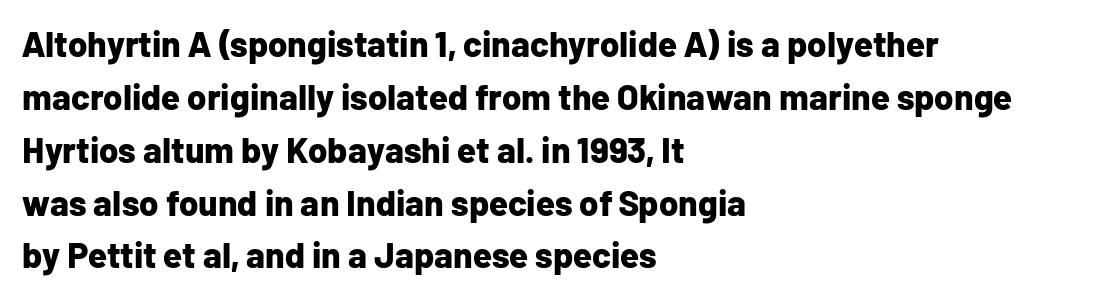
Q: Is the text bold? A: Yes.
Q: Is the text italic (slanted)? A: No, it is upright.
Q: Is the typeface a serif or a sans-serif typeface? A: Sans-serif.
Q: Is the text underlined? A: No.
Q: How is the paragraph aligned? A: Left-aligned.
Q: Is the spacing between letters normal or unusually wide? A: Normal.
Q: Is the spacing between lines tight, normal or loose? A: Normal.
Q: Width (condensed, normal, or wide)? A: Normal.
Q: Stroke contrast? A: Low.
Q: x-height? A: Medium.
Q: Monospaced? A: No.
